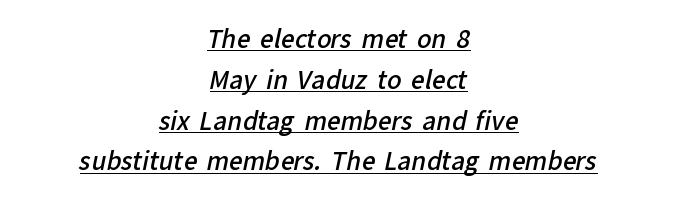
Q: Is the text bold? A: Semi-bold.
Q: Is the text underlined? A: Yes.
Q: How is the paragraph aligned? A: Centered.
Q: Is the spacing between letters normal or unusually wide? A: Normal.
Q: Is the spacing between lines tight, normal or loose? A: Normal.
